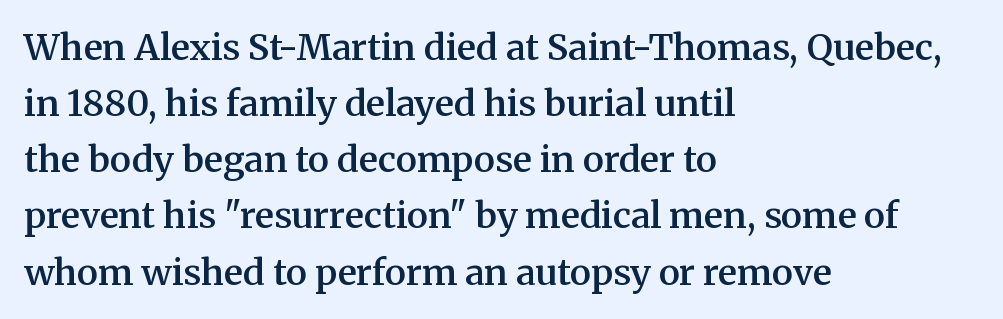
Q: Is the text bold? A: Semi-bold.
Q: Is the text italic (slanted)? A: No, it is upright.
Q: Is the typeface a serif or a sans-serif typeface? A: Serif.
Q: Is the text underlined? A: No.
Q: How is the paragraph aligned? A: Left-aligned.
Q: Is the spacing between letters normal or unusually wide? A: Normal.
Q: Is the spacing between lines tight, normal or loose? A: Normal.
Q: Width (condensed, normal, or wide)? A: Normal.
Q: Stroke contrast? A: Medium.
Q: x-height? A: Medium.
Q: Monospaced? A: No.
